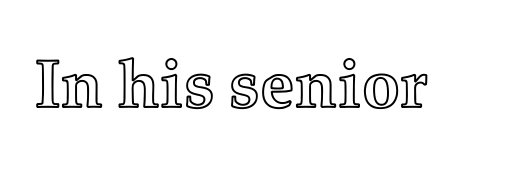
Spacing between characters is what you'd get straight out of the box. Every character sits straight up, as roman type does. Decoration check: the copy has no underline. Varying glyph widths throughout — classic text-font behaviour.
